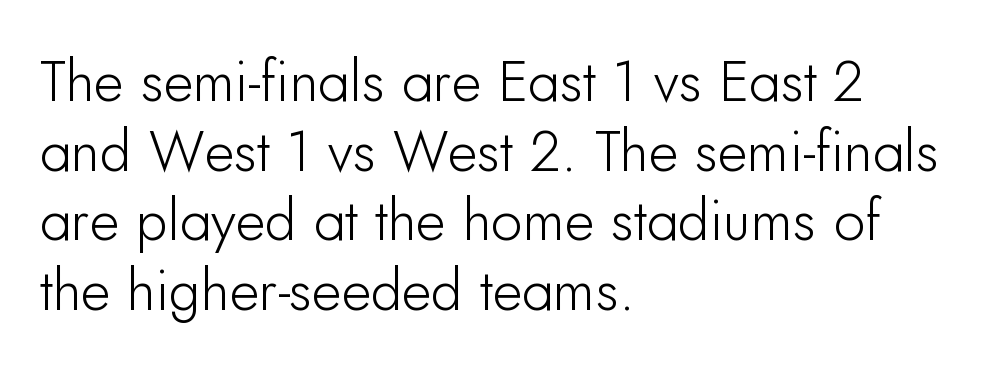
{"serif": "no", "italic": "no", "width": "normal", "stroke_contrast": "low", "x_height": "small", "monospaced": "no", "underline": "no", "align": "left", "line_spacing_ratio": 1.22, "letter_spacing": "normal", "letter_spacing_em": 0.0, "glyph_px": 57}
